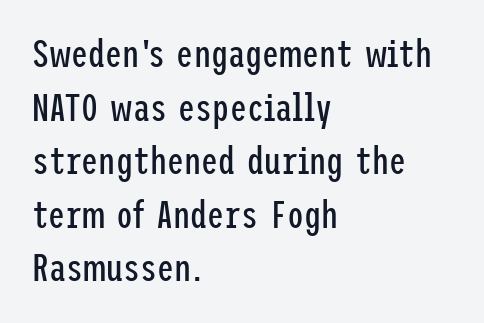
Q: Is the text bold? A: No.
Q: Is the text italic (slanted)? A: No, it is upright.
Q: Is the typeface a serif or a sans-serif typeface? A: Sans-serif.
Q: Is the text underlined? A: No.
Q: How is the paragraph aligned? A: Left-aligned.
Q: Is the spacing between letters normal or unusually wide? A: Normal.
Q: Is the spacing between lines tight, normal or loose? A: Normal.
Q: Width (condensed, normal, or wide)? A: Condensed.
Q: Stroke contrast? A: Low.
Q: x-height? A: Medium.
